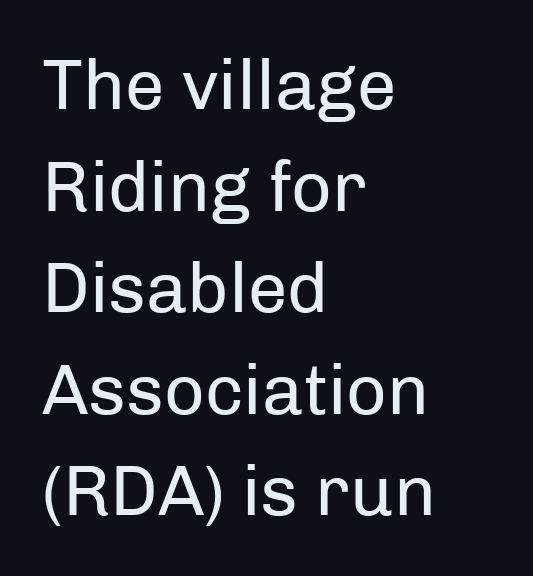
You could call the tracking neutral — neither tight nor loose. Classification — sans serif. Posture: straight, roman, zero tilt. All the whitespace from short lines collects on the right.
